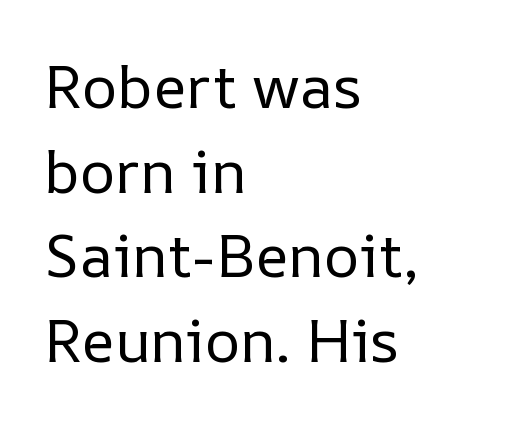
{"italic": "no", "bold": "no", "weight": "regular", "width": "normal", "stroke_contrast": "low", "x_height": "medium", "monospaced": "no", "underline": "no", "align": "left", "line_spacing": "normal", "line_spacing_ratio": 1.41, "letter_spacing": "normal", "letter_spacing_em": 0.0, "glyph_px": 60}
